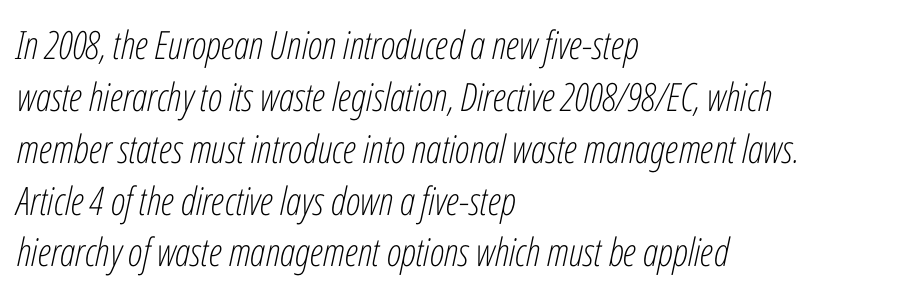
The image shows 39 px light, condensed type, italic (leaning right); set left-aligned, normal line spacing (1.33x), normal letter spacing, not underlined; low stroke contrast and a medium x-height.
